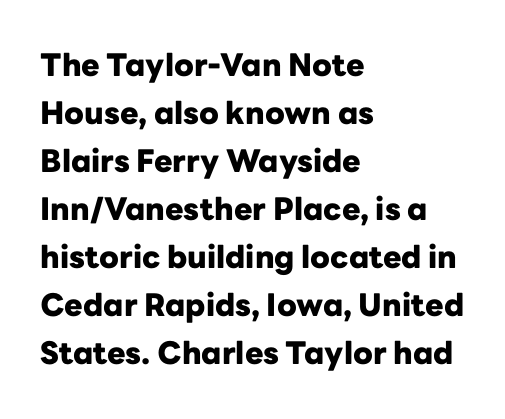
The image shows 31 px heavy sans-serif type, upright; set left-aligned, normal line spacing (1.55x), normal letter spacing, not underlined; low stroke contrast and a medium x-height.
